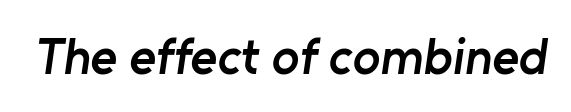
Students, this is semibold: more ink than regular, less than bold. The passage shown is typeset with a sans-serif family. Clear beneath every line of the passage. Do the characters align in a grid? No, the font is proportional. Between one letter and the next there's only the usual sliver of space.
